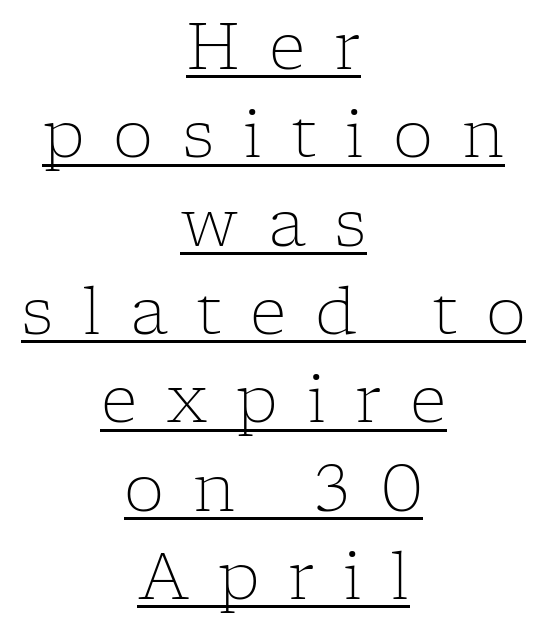
The image shows 64 px light serif type, upright; set centered, normal line spacing (1.38x), unusually wide letter spacing (+0.45 em), underlined; low stroke contrast and a medium x-height.
